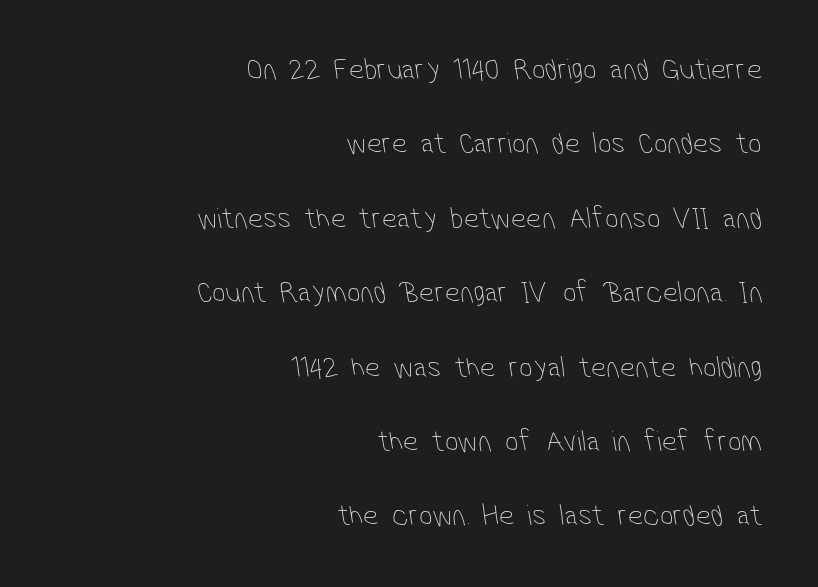
Q: Is the text bold? A: No.
Q: Is the typeface a serif or a sans-serif typeface? A: Sans-serif.
Q: Is the text underlined? A: No.
Q: How is the paragraph aligned? A: Right-aligned.
Q: Is the spacing between letters normal or unusually wide? A: Normal.
Q: Is the spacing between lines tight, normal or loose? A: Loose.
Q: Width (condensed, normal, or wide)? A: Condensed.
Q: Stroke contrast? A: Low.
Q: x-height? A: Medium.
Q: Monospaced? A: No.
